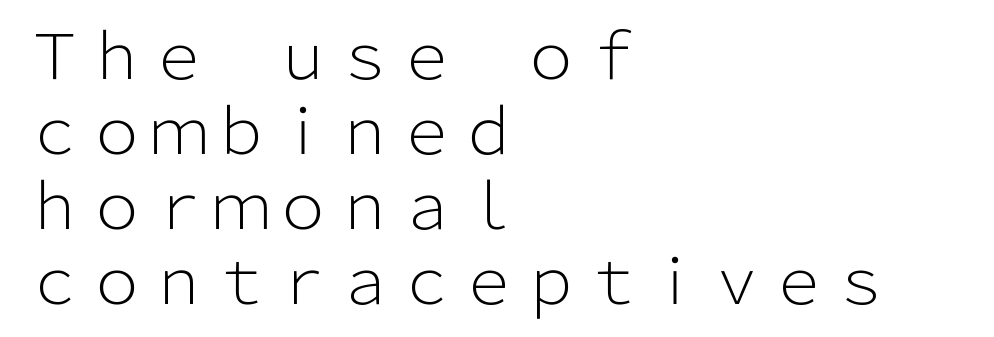
The rendering uses natural spacing where letterforms have individual widths. Words float on clear page, feet unadorned. The ragged edge is on the right, which tells us the setting is flush left. The lettering holds an erect, upright posture throughout.
